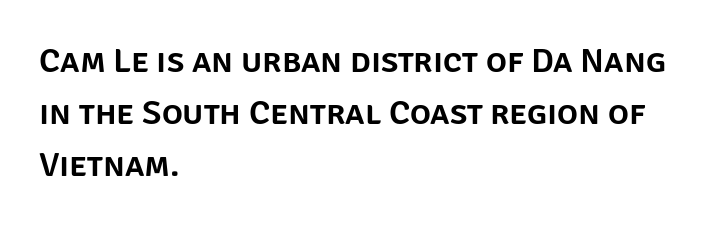
{"serif": "no", "italic": "no", "width": "normal", "stroke_contrast": "low", "x_height": "large", "monospaced": "no", "underline": "no", "align": "left", "line_spacing": "normal", "line_spacing_ratio": 1.48, "letter_spacing": "normal", "letter_spacing_em": 0.0, "glyph_px": 35}
